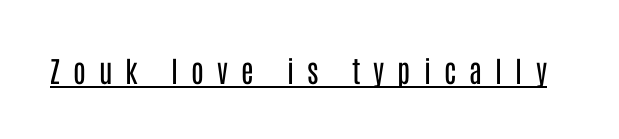
Q: Is the text bold? A: No.
Q: Is the text italic (slanted)? A: No, it is upright.
Q: Is the typeface a serif or a sans-serif typeface? A: Sans-serif.
Q: Is the text underlined? A: Yes.
Q: Is the spacing between letters normal or unusually wide? A: Unusually wide.
Q: Width (condensed, normal, or wide)? A: Condensed.
Q: Stroke contrast? A: Low.
Q: x-height? A: Large.
Q: Monospaced? A: No.
